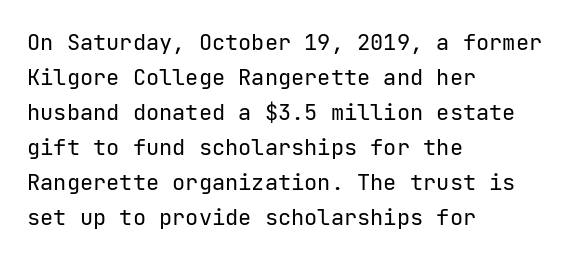
{"italic": "no", "bold": "no", "underline": "no", "align": "left", "line_spacing": "normal", "line_spacing_ratio": 1.59, "letter_spacing": "normal", "letter_spacing_em": 0.0, "glyph_px": 22}
